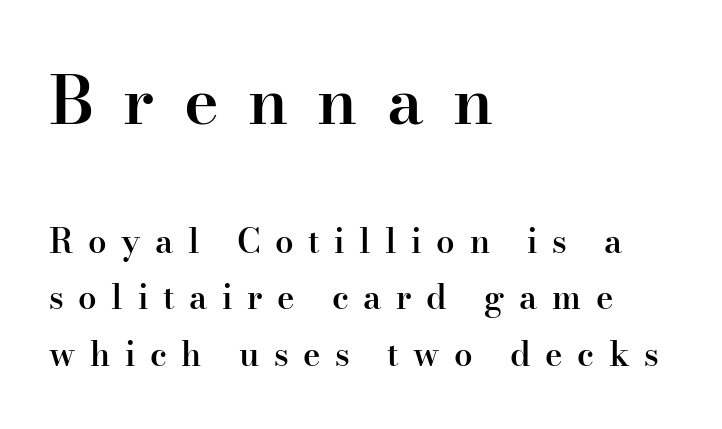
Q: Is the text bold? A: Semi-bold.
Q: Is the text italic (slanted)? A: No, it is upright.
Q: Is the typeface a serif or a sans-serif typeface? A: Serif.
Q: Is the text underlined? A: No.
Q: How is the paragraph aligned? A: Left-aligned.
Q: Is the spacing between letters normal or unusually wide? A: Unusually wide.
Q: Which block of text is set in a larger size, the first (top) or the second (bottom)? A: The first (top) one.
Q: Width (condensed, normal, or wide)? A: Normal.
Q: Stroke contrast? A: High.
Q: x-height? A: Small.
Q: Monospaced? A: No.
